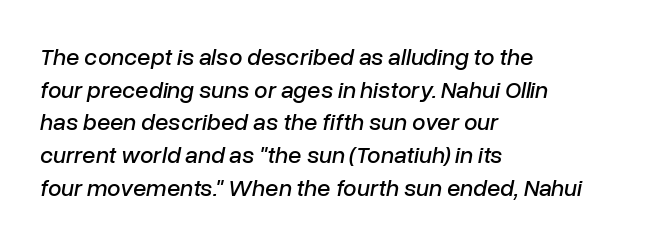
The baseline area is clear. These lines are set flush left with a ragged right edge. Spacing between characters is what you'd get straight out of the box. Evenly set lines give the paragraph a standard silhouette.
